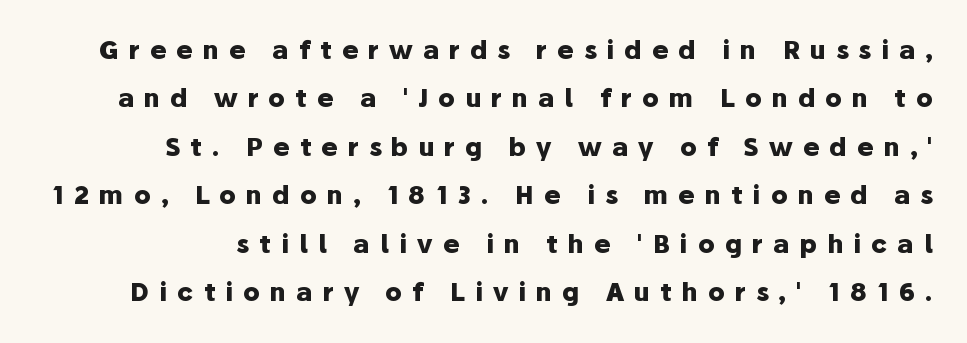
Regarding leading, the lines here are spaced well apart. What weight is shown? A full bold with thick strokes. Upright lettering throughout. Letters rest on an invisible, unmarked baseline. The rendering inserts visible extra space after every character.
